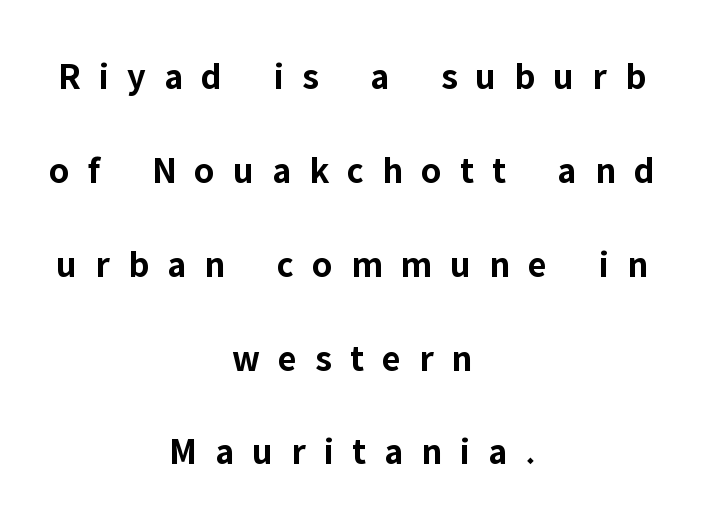
{"serif": "no", "italic": "no", "bold": "yes", "weight": "bold", "width": "normal", "stroke_contrast": "low", "x_height": "medium", "monospaced": "no", "underline": "no", "align": "center", "line_spacing": "loose", "line_spacing_ratio": 2.47, "letter_spacing": "wide", "letter_spacing_em": 0.48, "glyph_px": 38}
